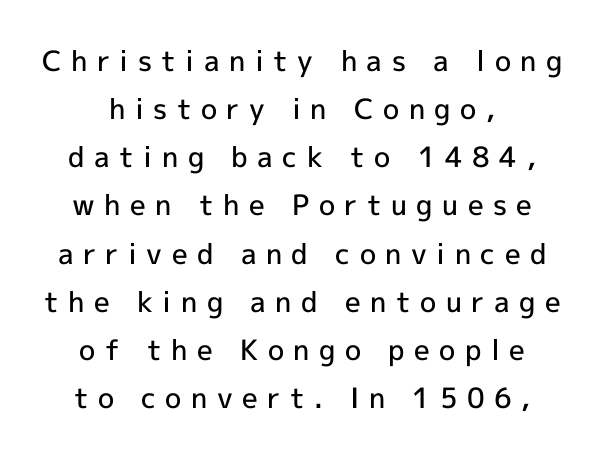
The image shows 28 px semibold sans-serif type, upright; set line spacing 1.72x, unusually wide letter spacing (+0.34 em), not underlined; a medium x-height.
